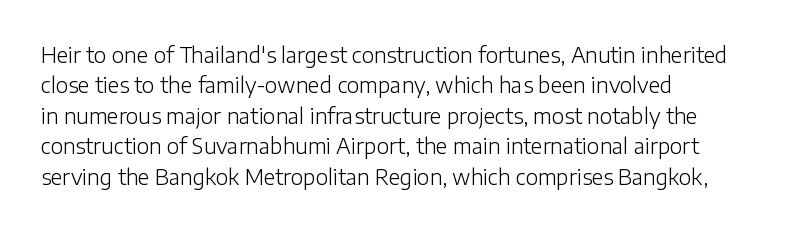
The image shows 21 px text type, upright; set left-aligned, normal line spacing (1.45x), normal letter spacing, not underlined.
